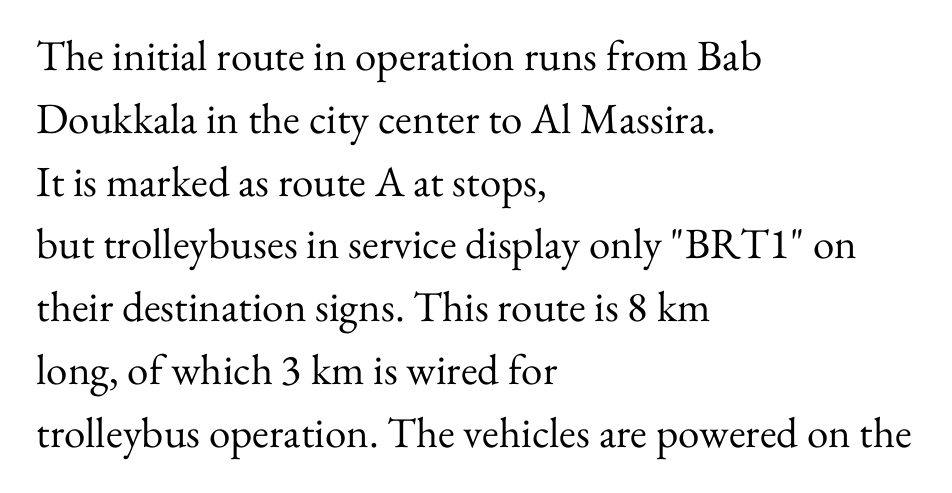
The image shows 43 px regular-weight serif type, upright; set left-aligned, normal line spacing (1.46x), normal letter spacing, not underlined; medium stroke contrast and a small x-height.
